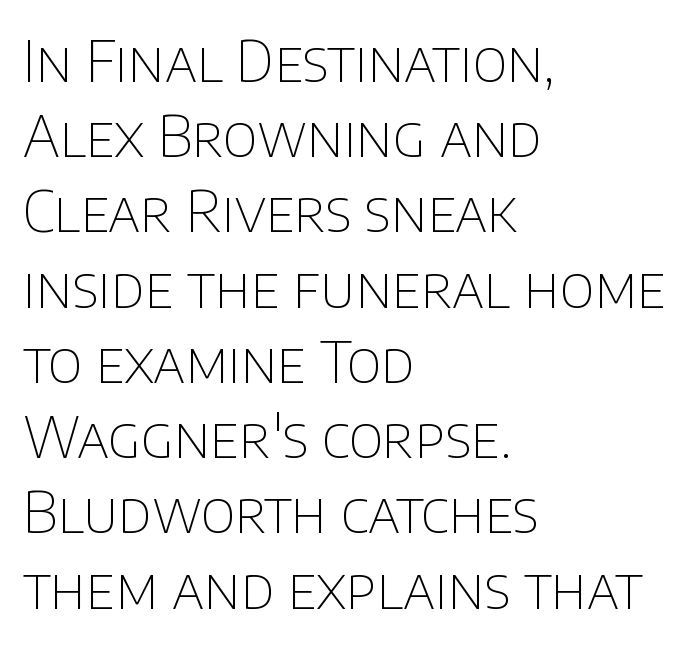
{"serif": "no", "italic": "no", "bold": "no", "weight": "thin", "width": "normal", "stroke_contrast": "low", "x_height": "large", "monospaced": "no", "underline": "no", "align": "left", "line_spacing": "normal", "line_spacing_ratio": 1.32, "letter_spacing": "normal", "letter_spacing_em": 0.0, "glyph_px": 57}
